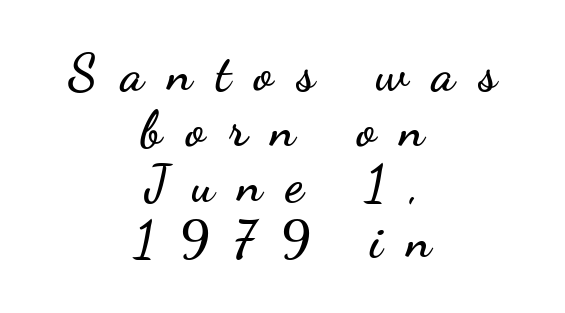
The image shows 51 px wide sans-serif type; set centered, tight line spacing (1.09x), unusually wide letter spacing (+0.47 em), not underlined; low stroke contrast and a small x-height.
